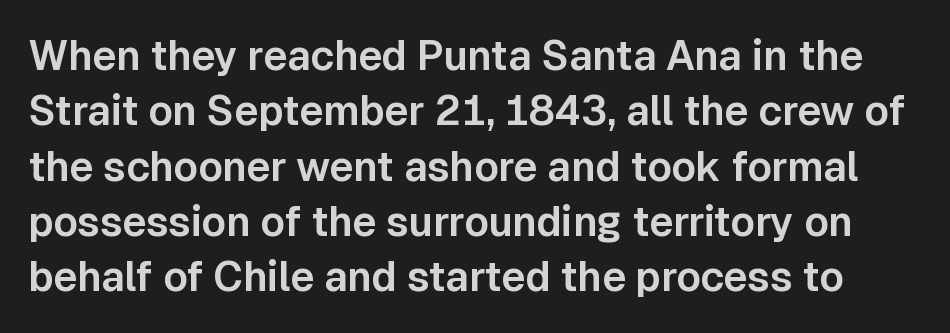
The image shows 41 px sans-serif type, upright; set normal line spacing (1.35x), normal letter spacing, not underlined; low stroke contrast and a medium x-height.
